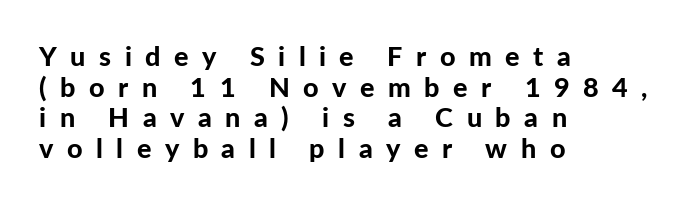
The image shows 27 px bold type, upright; set left-aligned, tight line spacing (1.13x), unusually wide letter spacing (+0.5 em), not underlined.
